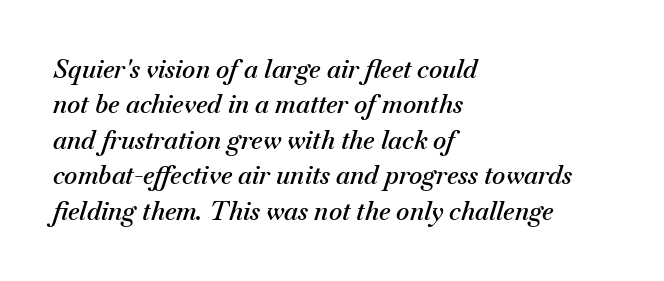
{"italic": "yes", "lean": "right", "slant_degrees": 18, "bold": "semi", "underline": "no", "align": "left", "line_spacing": "normal", "line_spacing_ratio": 1.42, "letter_spacing": "normal", "letter_spacing_em": 0.0, "glyph_px": 25}
